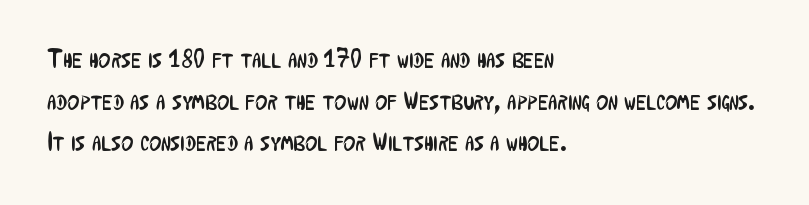
Rule under the text: the space is simply empty. One-word summary of the alignment: left. Stroke thickness stays within the range of a standard reading face or lighter. Rows of type keep a routine distance in the vertical direction. Ascenders rise straight up at ninety degrees. The tracking reads as untouched default to a designer's eye.
